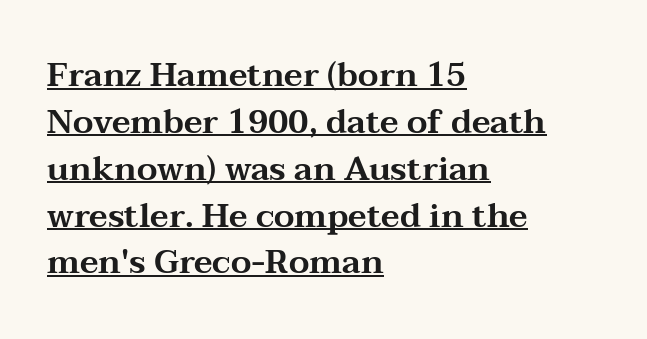
Caption: multi-line text, flush left, ragged right. Regarding leading, the lines here are spaced in the standard way. A rule runs beneath these lines of type. Typographically, this falls in the serif category.
